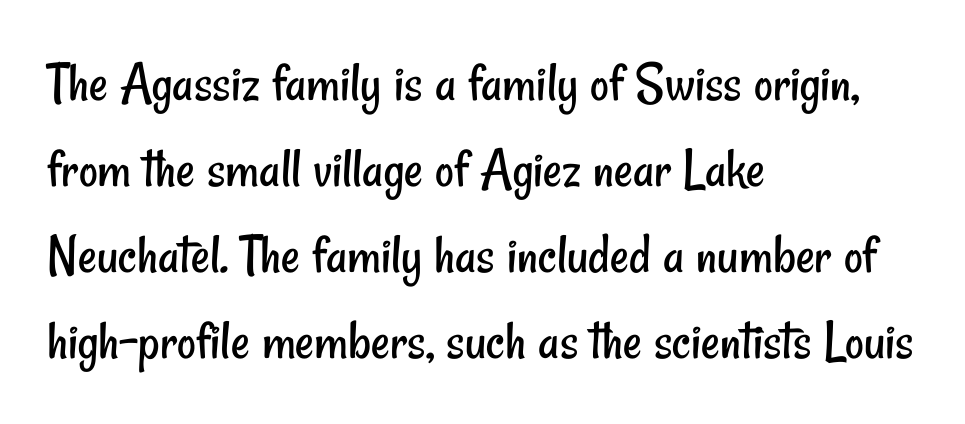
The strokes are not fattened; the text isn't bold. The zone under the glyphs is completely vacant. Does extra space separate the letters? No, they use regular spacing. Character widths vary here, with narrow letters taking less room than wide ones. A typesetter would label this face a sans.
